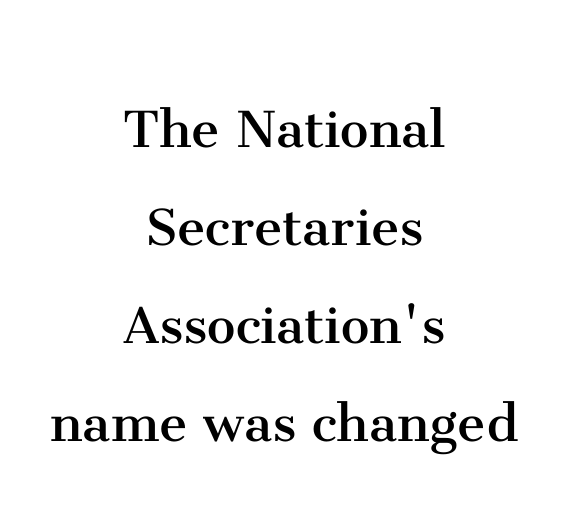
The image shows 64 px regular-weight serif type, upright; set centered, normal line spacing (1.53x), normal letter spacing, not underlined; medium stroke contrast and a medium x-height.
